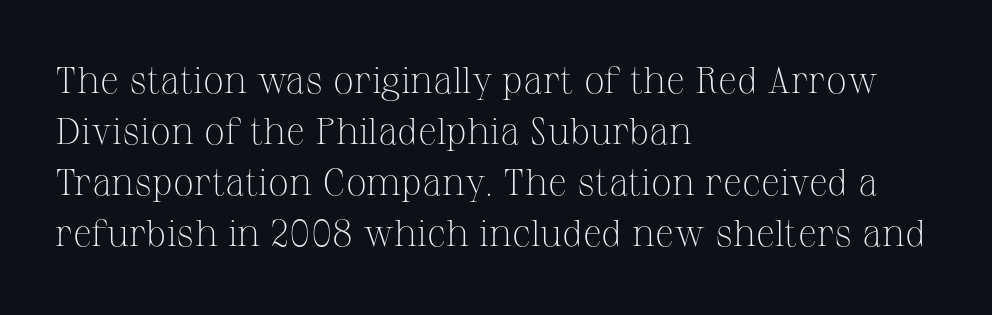
Stroke terminals: seriffed. The string is rendered with underlining switched off. A typesetter would call this zero additional tracking. Counters stay open thanks to moderate or lighter strokes. This block has exactly the height ordinary leading produces. The lettering stays uniformly vertical, giving the passage a roman look.
